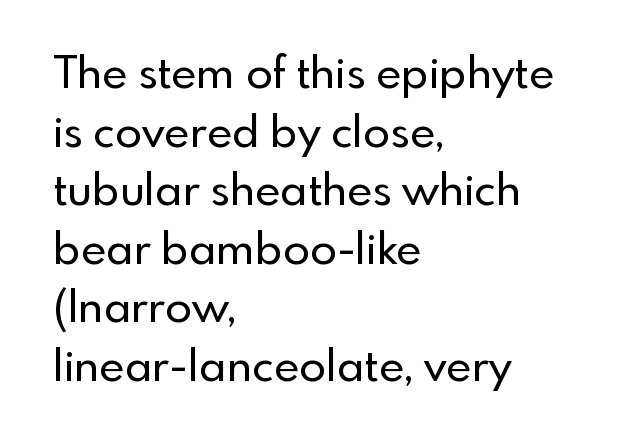
The image shows 44 px sans-serif type, upright; set left-aligned, normal line spacing (1.33x), normal letter spacing, not underlined; a small x-height.
